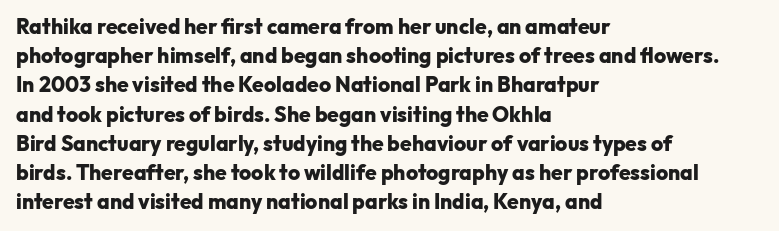
When letters stand straight like this, we call the style roman or upright. Line starts are locked; line ends wander. Quick note: underline off. Words appear dense and cohesive because spacing is normal. A normal amount of white space separates one row of letters from the next.
